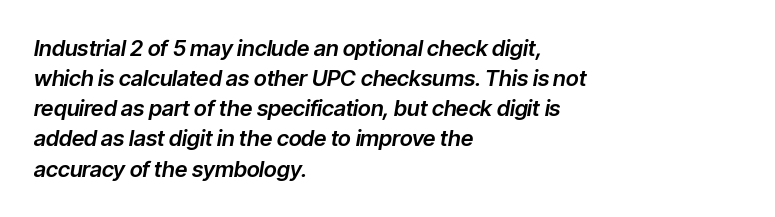
The rows are spaced the way most documents space them. Has an underline been added? It has not. What stands out about the letter spacing? Nothing — it is the standard amount. Where is the straight margin? On the left. Yep, that's italic — everything's leaning.
